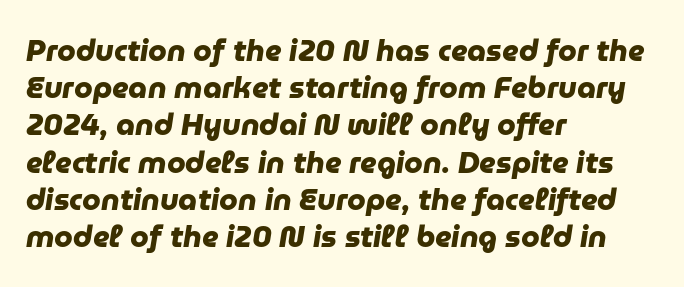
The image shows 30 px heavy sans-serif type; set left-aligned, line spacing 1.24x, normal letter spacing, not underlined; low stroke contrast and a medium x-height.
